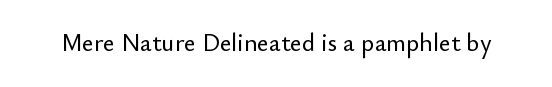
The image shows 25 px text type, upright; set normal letter spacing, not underlined.
